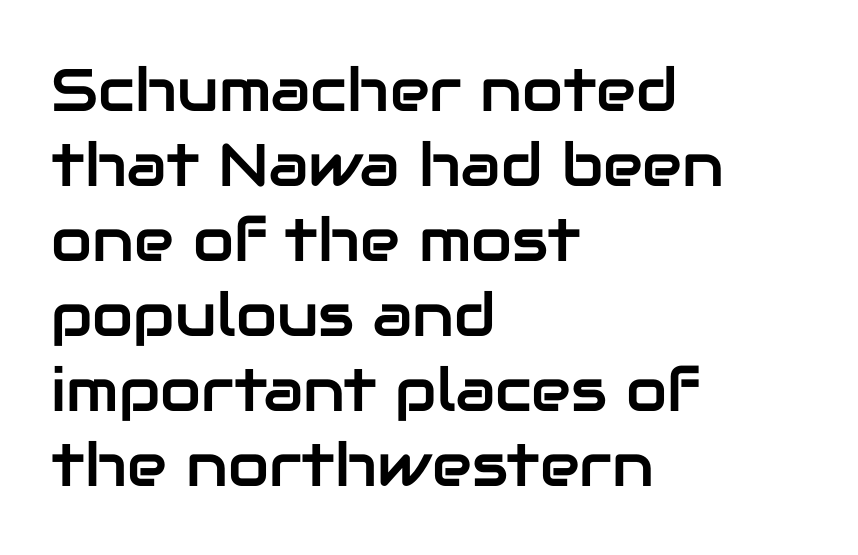
The image shows 60 px sans-serif type, upright; set left-aligned, normal line spacing (1.25x), normal letter spacing, not underlined; low stroke contrast and a medium x-height.
